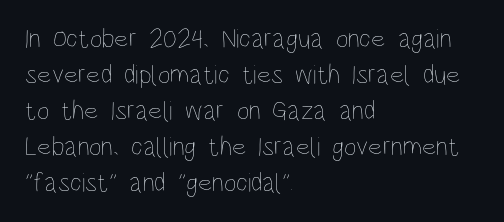
Q: Is the text bold? A: No.
Q: Is the text italic (slanted)? A: No, it is upright.
Q: Is the text underlined? A: No.
Q: How is the paragraph aligned? A: Left-aligned.
Q: Is the spacing between letters normal or unusually wide? A: Normal.
Q: Is the spacing between lines tight, normal or loose? A: Normal.
